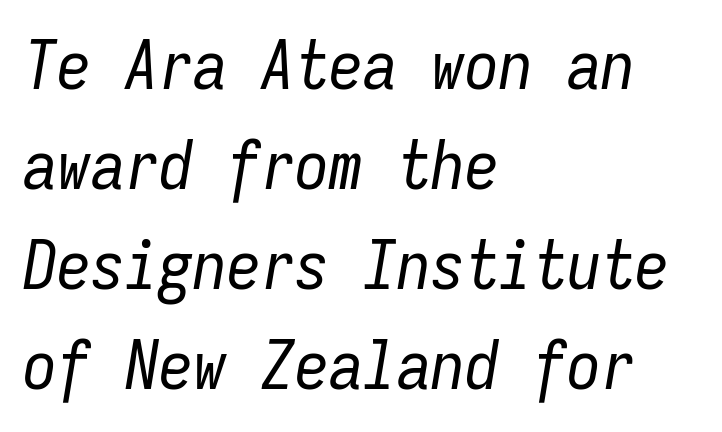
{"italic": "yes", "lean": "right", "slant_degrees": 9, "bold": "no", "weight": "regular", "width": "condensed", "stroke_contrast": "low", "x_height": "medium", "monospaced": "yes", "underline": "no", "align": "left", "line_spacing": "normal", "line_spacing_ratio": 1.47, "letter_spacing": "normal", "letter_spacing_em": 0.0, "glyph_px": 68}
